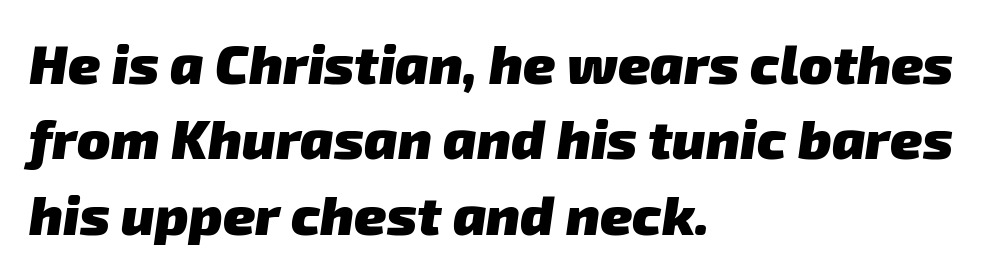
The image shows 55 px heavy sans-serif type; set left-aligned, normal line spacing (1.37x), normal letter spacing, not underlined; low stroke contrast and a medium x-height.
